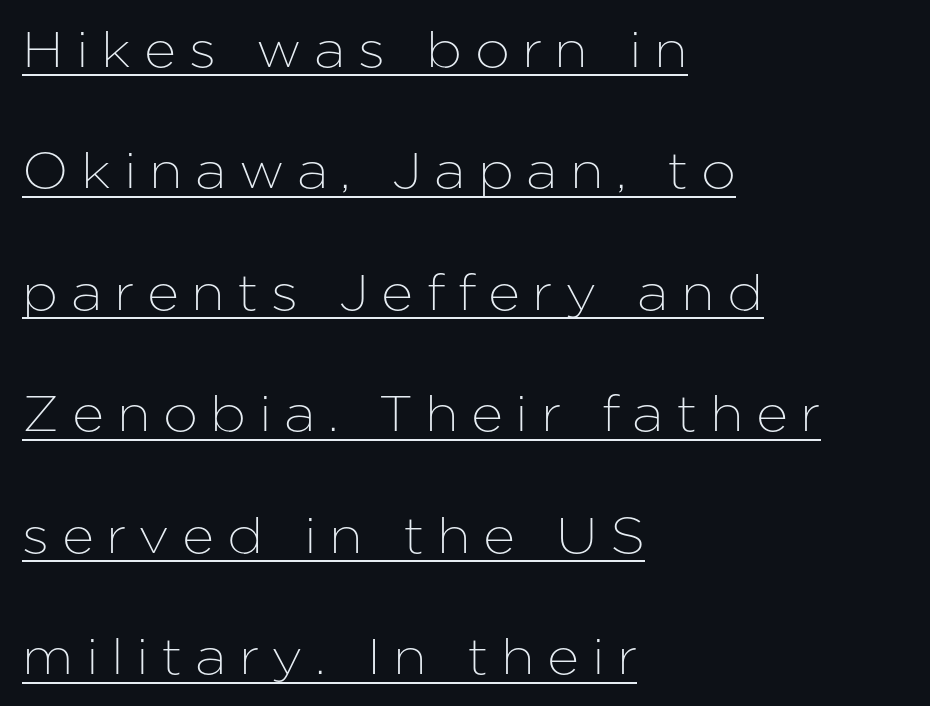
{"serif": "no", "italic": "no", "width": "normal", "stroke_contrast": "low", "x_height": "medium", "monospaced": "no", "underline": "yes", "align": "left", "line_spacing": "loose", "line_spacing_ratio": 2.43, "letter_spacing": "wide", "letter_spacing_em": 0.25, "glyph_px": 50}
